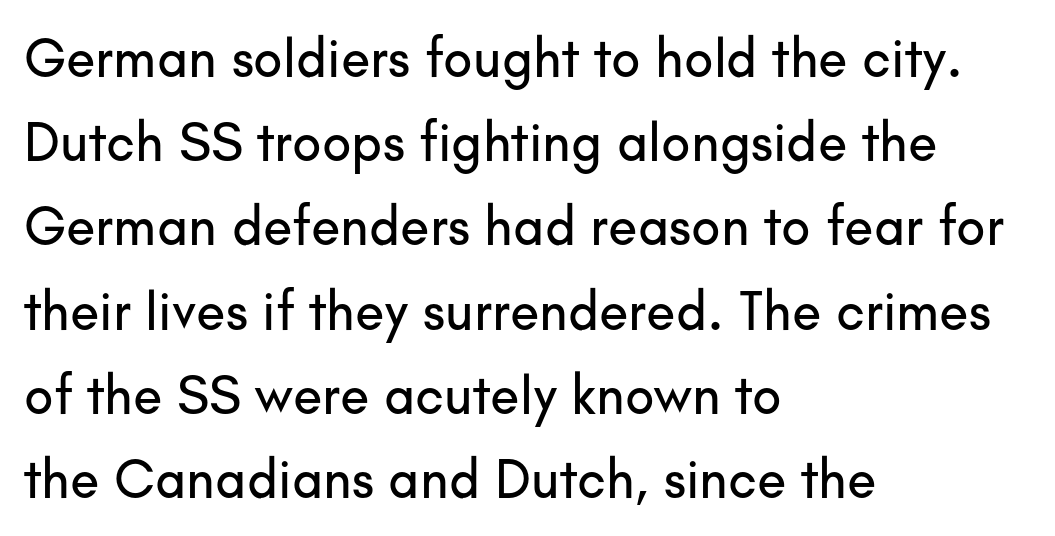
Is the letter spacing exaggerated? No — it looks like the ordinary default. The lines sit at an ordinary, default distance from one another. Glance below the letters and you will spot only blank space. Ascenders rise straight up at ninety degrees.
